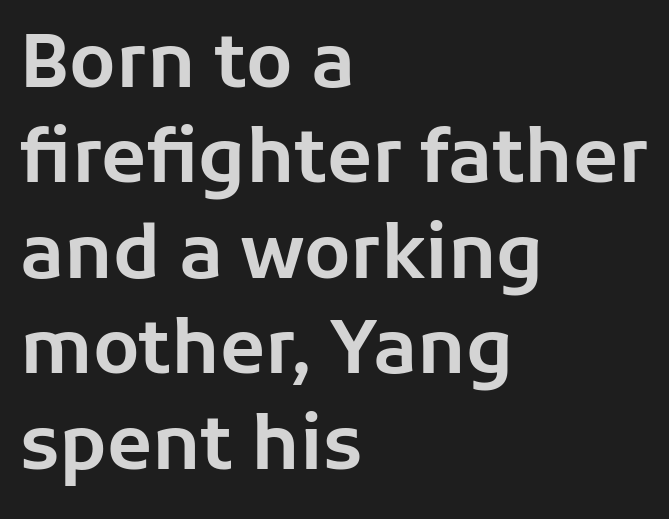
Q: Is the text italic (slanted)? A: No, it is upright.
Q: Is the typeface a serif or a sans-serif typeface? A: Sans-serif.
Q: Is the text underlined? A: No.
Q: How is the paragraph aligned? A: Left-aligned.
Q: Is the spacing between letters normal or unusually wide? A: Normal.
Q: Is the spacing between lines tight, normal or loose? A: Normal.
Q: Width (condensed, normal, or wide)? A: Normal.
Q: Stroke contrast? A: Low.
Q: x-height? A: Medium.
Q: Monospaced? A: No.
